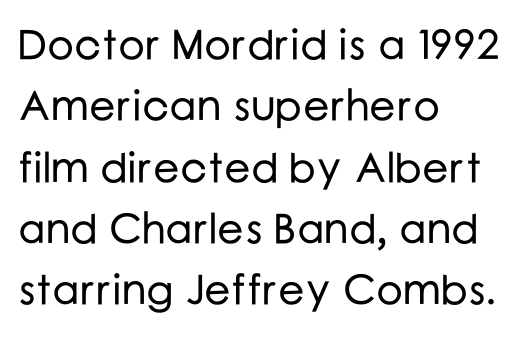
The image shows 42 px sans-serif type, upright; set left-aligned, normal line spacing (1.46x), normal letter spacing, not underlined; low stroke contrast and a medium x-height.
